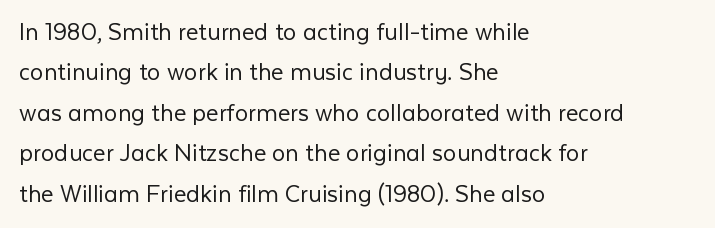
Q: Is the text bold? A: No.
Q: Is the text italic (slanted)? A: No, it is upright.
Q: Is the text underlined? A: No.
Q: How is the paragraph aligned? A: Left-aligned.
Q: Is the spacing between letters normal or unusually wide? A: Normal.
Q: Is the spacing between lines tight, normal or loose? A: Normal.
